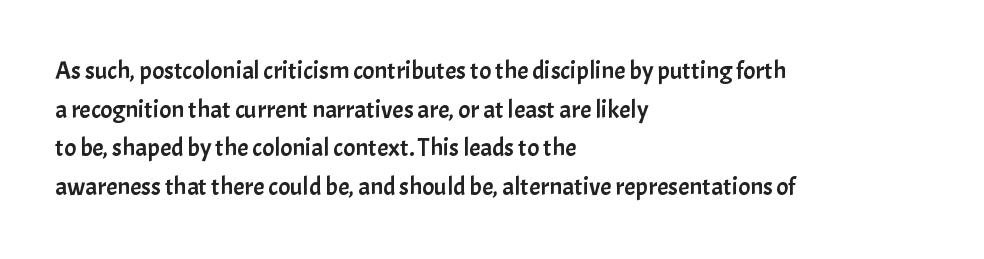
Inter-character spacing is left at the font's built-in metrics. Quick note: underline off. Horizontal alignment here is leftward, the default for most running prose. Posture: vertical. Line spacing here is normal.
